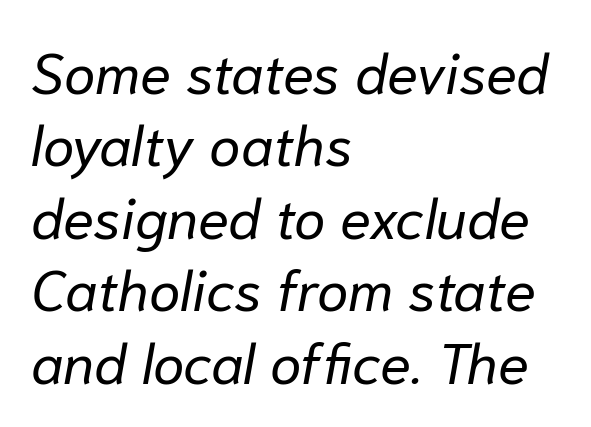
The image shows 57 px regular-weight type, italic (leaning right); set left-aligned, normal line spacing (1.27x), normal letter spacing, not underlined; low stroke contrast and a medium x-height.
